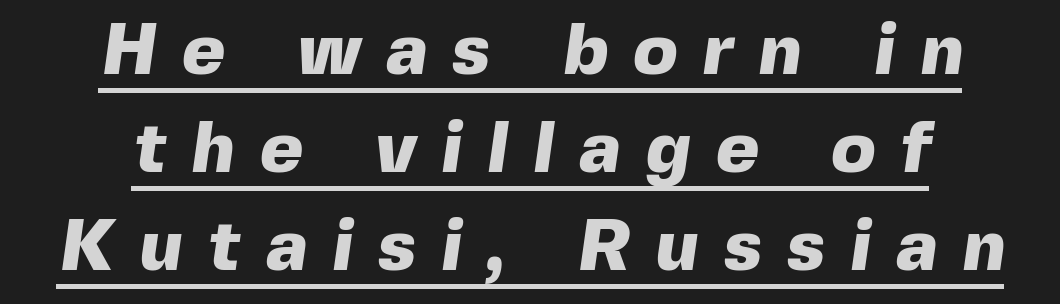
Normally led — the rows are evenly, conventionally spaced. These lines are composed in type without serifs. Underlining? Definitely there. The passage shown is typed in a proportional face where columns would drift.
